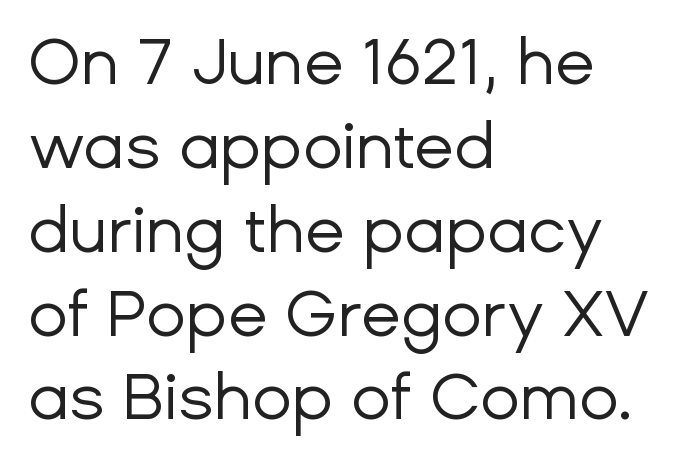
Q: Is the text bold? A: No.
Q: Is the text italic (slanted)? A: No, it is upright.
Q: Is the typeface a serif or a sans-serif typeface? A: Sans-serif.
Q: Is the text underlined? A: No.
Q: How is the paragraph aligned? A: Left-aligned.
Q: Is the spacing between letters normal or unusually wide? A: Normal.
Q: Is the spacing between lines tight, normal or loose? A: Normal.
Q: Width (condensed, normal, or wide)? A: Normal.
Q: Stroke contrast? A: Low.
Q: x-height? A: Medium.
Q: Monospaced? A: No.
